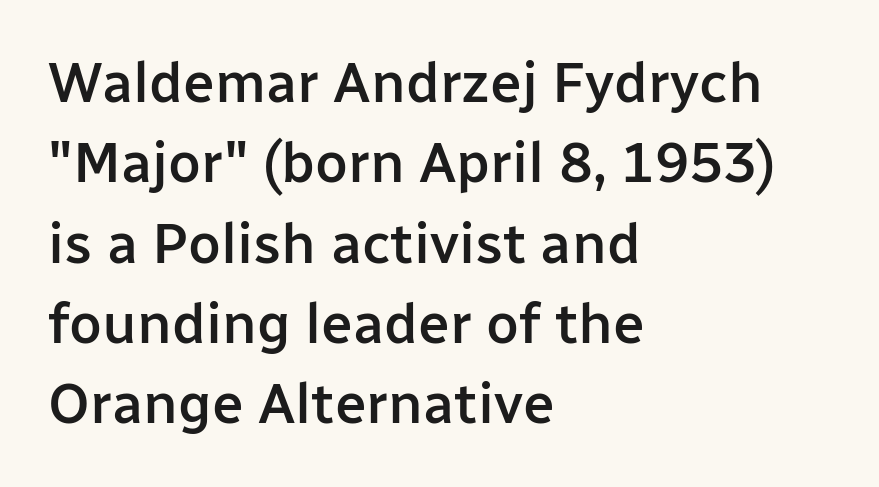
The image shows 57 px semibold sans-serif type, upright; set left-aligned, normal line spacing (1.41x), normal letter spacing, not underlined; low stroke contrast and a medium x-height.
